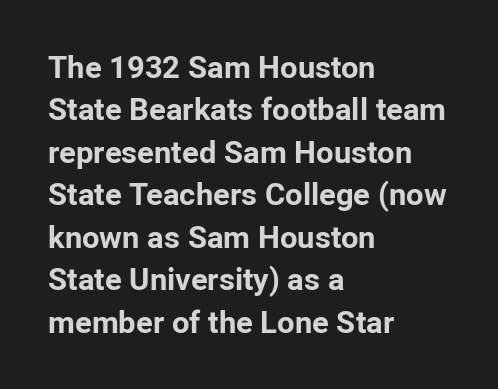
{"serif": "no", "italic": "no", "bold": "yes", "weight": "bold", "width": "normal", "stroke_contrast": "low", "x_height": "medium", "monospaced": "no", "underline": "no", "align": "left", "line_spacing": "normal", "line_spacing_ratio": 1.37, "letter_spacing": "normal", "letter_spacing_em": 0.0, "glyph_px": 31}
